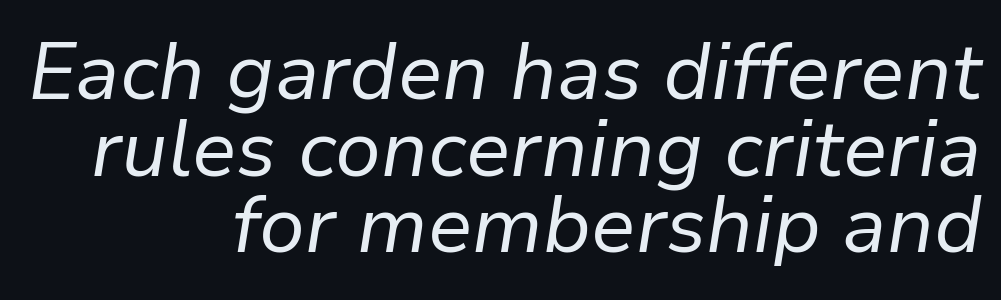
Spacing between characters is what you'd get straight out of the box. The glyphs look as if they've been sheared to an angle. Descender tails drop into unmarked territory. This sample has the flowing, uneven cadence of proportional lettering. Every row of glyphs terminates at an identical x-position on the right. Weight class: somewhere from thin through regular.
